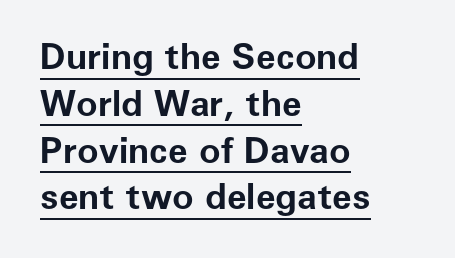
The image shows 36 px bold sans-serif type, upright; set left-aligned, normal line spacing (1.3x), normal letter spacing, underlined; low stroke contrast and a medium x-height.
